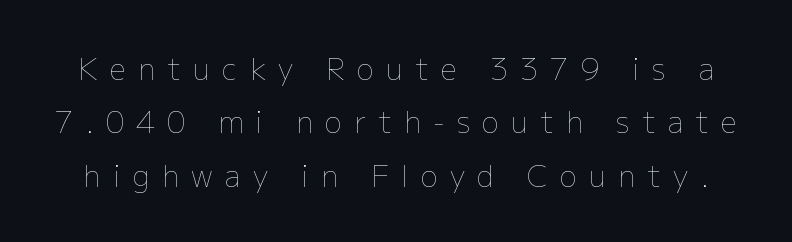
Q: Is the text bold? A: No.
Q: Is the text italic (slanted)? A: No, it is upright.
Q: Is the text underlined? A: No.
Q: Is the spacing between letters normal or unusually wide? A: Unusually wide.
Q: Width (condensed, normal, or wide)? A: Normal.
Q: Stroke contrast? A: Low.
Q: x-height? A: Medium.
Q: Monospaced? A: No.
